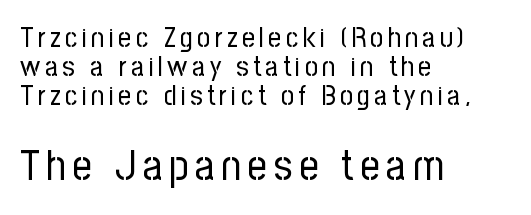
A sans-serif font was chosen for this passage. The string is rendered with underlining switched off. The rag falls on the right side of this text block. A student would notice the bottom passage is typeset larger than what precedes it. Is this a fixed-width face? No — the glyphs have proportional, varying widths. The vertical gap from one line to the next is small.
